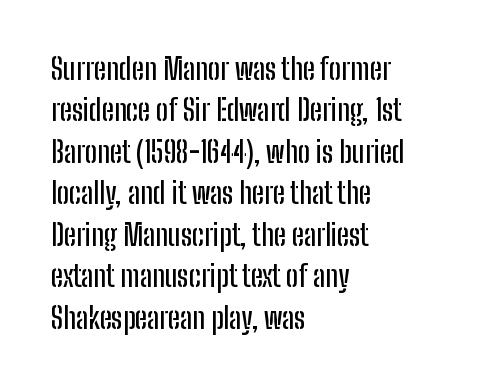
Q: Is the text italic (slanted)? A: No, it is upright.
Q: Is the typeface a serif or a sans-serif typeface? A: Sans-serif.
Q: Is the text underlined? A: No.
Q: How is the paragraph aligned? A: Left-aligned.
Q: Is the spacing between letters normal or unusually wide? A: Normal.
Q: Is the spacing between lines tight, normal or loose? A: Normal.
Q: Width (condensed, normal, or wide)? A: Condensed.
Q: Stroke contrast? A: Low.
Q: x-height? A: Medium.
Q: Monospaced? A: No.
